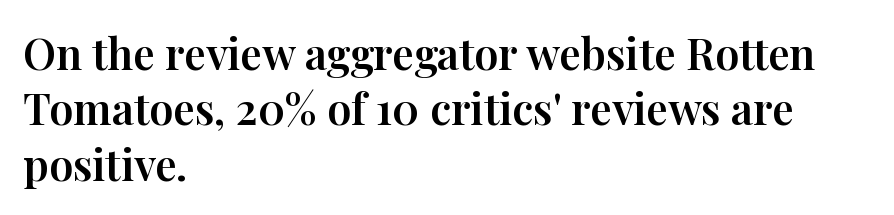
Q: Is the text italic (slanted)? A: No, it is upright.
Q: Is the typeface a serif or a sans-serif typeface? A: Serif.
Q: Is the text underlined? A: No.
Q: How is the paragraph aligned? A: Left-aligned.
Q: Is the spacing between letters normal or unusually wide? A: Normal.
Q: Is the spacing between lines tight, normal or loose? A: Normal.
Q: Width (condensed, normal, or wide)? A: Normal.
Q: Stroke contrast? A: High.
Q: x-height? A: Medium.
Q: Monospaced? A: No.
